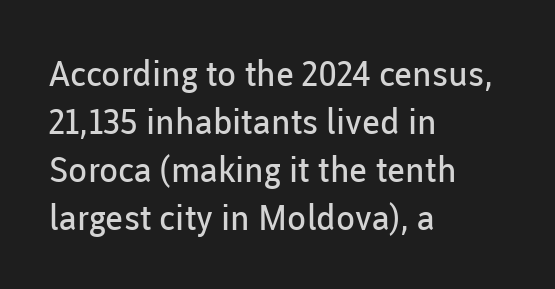
Each row of text sits above clean, open space. A sans-serif font was chosen for this passage. Vertically, the passage feels balanced, rows spaced as you'd expect. Proportional: the letters do not fall into vertical columns.
